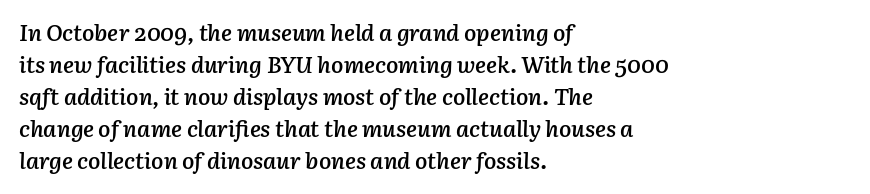
Descenders hang freely into open space. What weight is shown? A semibold, between regular and bold. All the whitespace from short lines collects on the right. Students, note that the glyphs here touch the page at normal intervals. Leading: standard. The typography opts for an oblique posture over an upright one.
